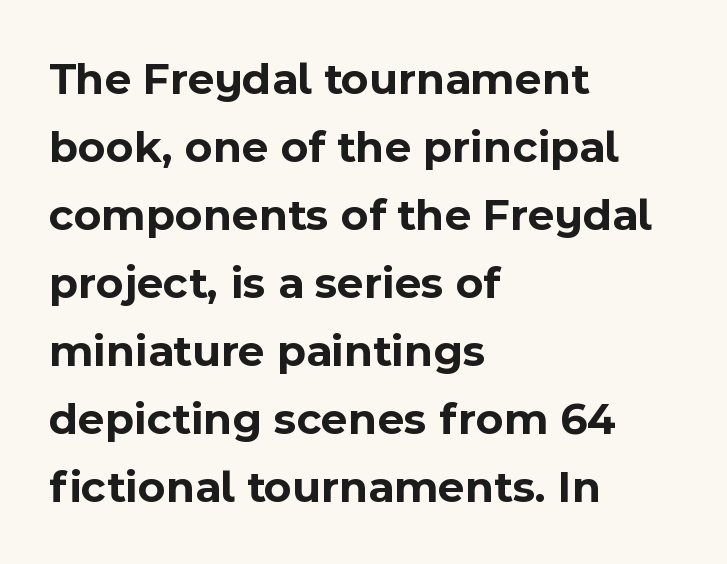
Q: Is the text bold? A: Yes.
Q: Is the text italic (slanted)? A: No, it is upright.
Q: Is the typeface a serif or a sans-serif typeface? A: Sans-serif.
Q: Is the text underlined? A: No.
Q: How is the paragraph aligned? A: Left-aligned.
Q: Is the spacing between letters normal or unusually wide? A: Normal.
Q: Is the spacing between lines tight, normal or loose? A: Normal.
Q: Width (condensed, normal, or wide)? A: Normal.
Q: x-height? A: Medium.
Q: Monospaced? A: No.
